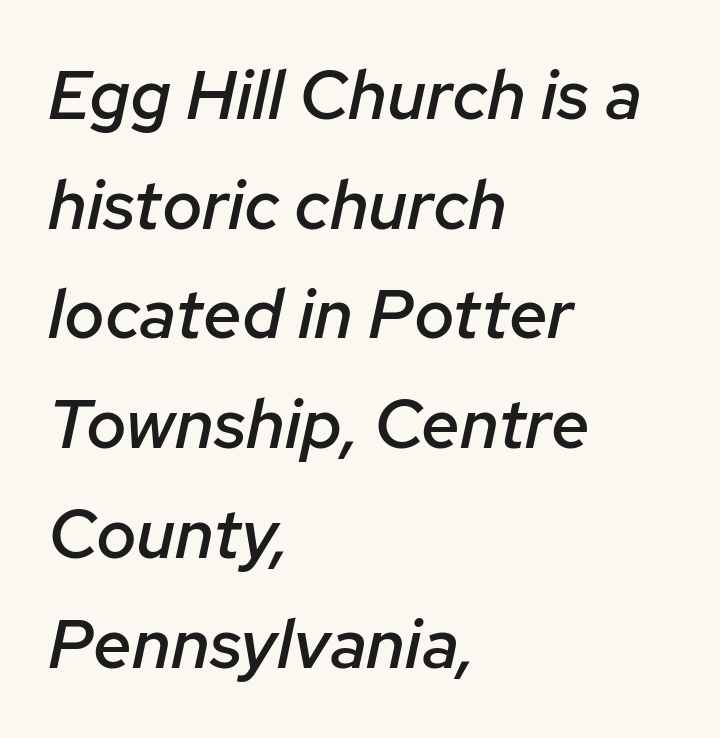
Q: Is the text bold? A: Semi-bold.
Q: Is the text italic (slanted)? A: Yes, it leans right by about 12 degrees.
Q: Is the text underlined? A: No.
Q: How is the paragraph aligned? A: Left-aligned.
Q: Is the spacing between letters normal or unusually wide? A: Normal.
Q: Is the spacing between lines tight, normal or loose? A: Normal.
Q: Width (condensed, normal, or wide)? A: Normal.
Q: Stroke contrast? A: Low.
Q: x-height? A: Medium.
Q: Monospaced? A: No.
